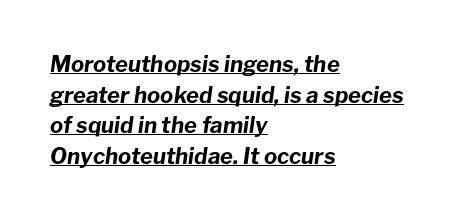
The image shows 22 px bold type, italic (leaning right); set left-aligned, normal line spacing (1.39x), normal letter spacing, underlined.
